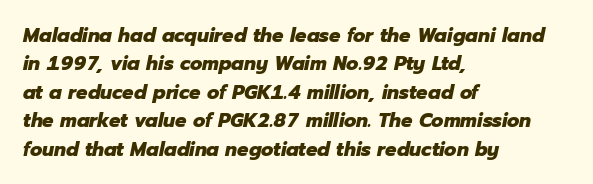
{"italic": "yes", "lean": "right", "slant_degrees": 12, "bold": "yes", "underline": "no", "align": "left", "line_spacing": "normal", "line_spacing_ratio": 1.42, "letter_spacing": "normal", "letter_spacing_em": 0.0, "glyph_px": 20}
